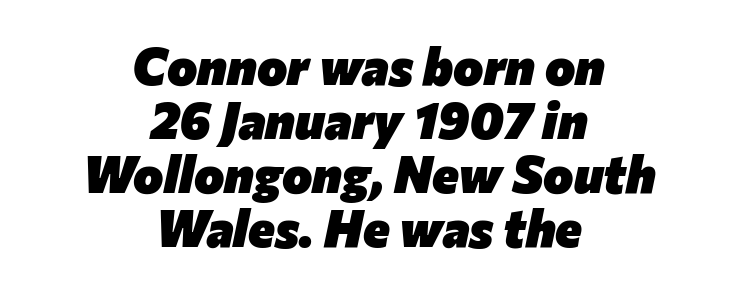
These lines are centered, leaving both edges ragged. You could not count columns in this text — the font is proportionally spaced. This block would grow much taller if given ordinary leading; it's compressed now. The face used here has the dense, thick strokes of a bold. Short note: letters normally spaced. There's an unmistakable incline to the writing here.
